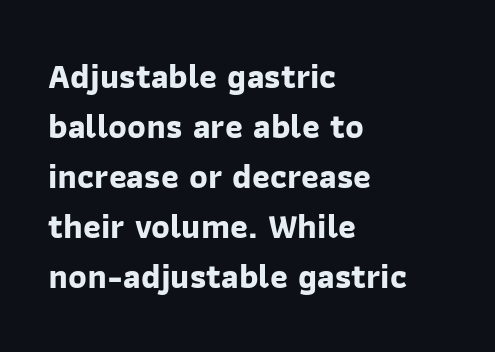
This rendering leaves character spacing at its baseline value. These lines sit exactly where default settings would place them. As a designer I'd log this as weight 700, bold. You can tell from the bare stems that sans-serif type was used.
